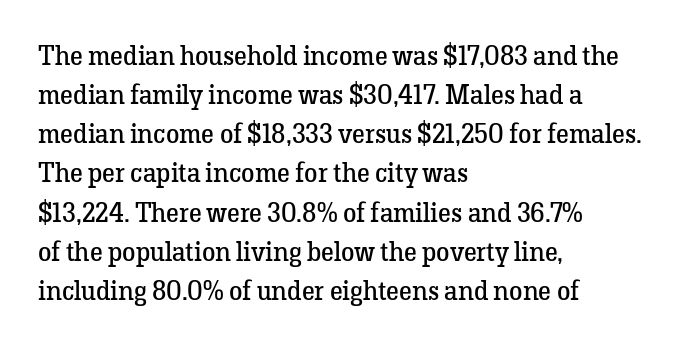
The image shows 27 px text type, upright; set left-aligned, normal line spacing (1.45x), normal letter spacing, not underlined.
